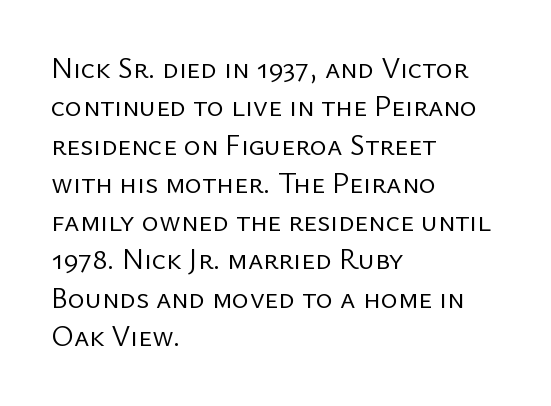
The image shows 29 px regular-weight sans-serif type, upright; set left-aligned, normal line spacing (1.32x), normal letter spacing, not underlined; low stroke contrast and a medium x-height.
